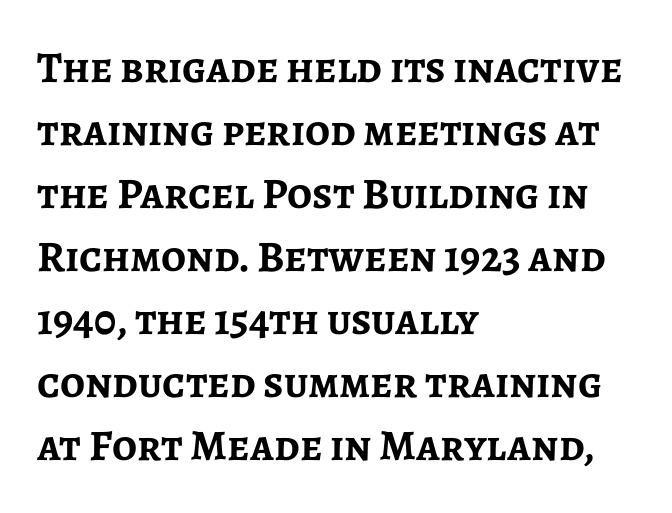
Does extra space separate the letters? No, they use regular spacing. A typesetter would call this proportional, since set widths differ per character. Is the type bold? Yes — the strokes are clearly thick and heavy. Vertical strokes here are truly vertical.
